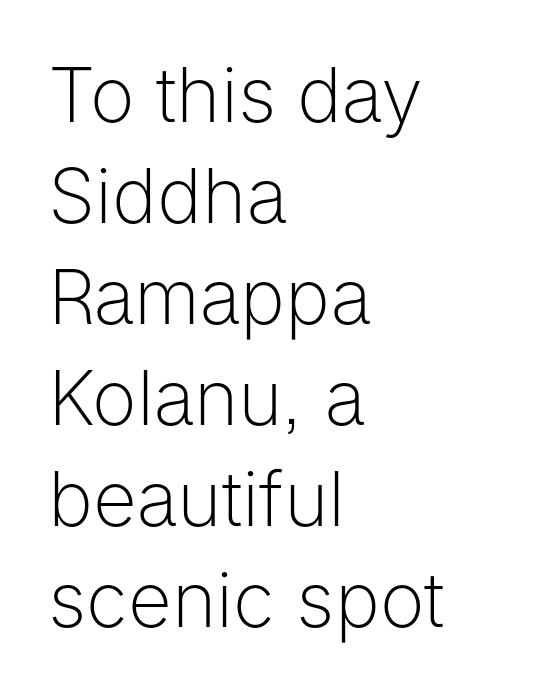
Q: Is the text bold? A: No.
Q: Is the text italic (slanted)? A: No, it is upright.
Q: Is the typeface a serif or a sans-serif typeface? A: Sans-serif.
Q: Is the text underlined? A: No.
Q: How is the paragraph aligned? A: Left-aligned.
Q: Is the spacing between letters normal or unusually wide? A: Normal.
Q: Is the spacing between lines tight, normal or loose? A: Normal.
Q: Width (condensed, normal, or wide)? A: Normal.
Q: Stroke contrast? A: Low.
Q: x-height? A: Medium.
Q: Monospaced? A: No.
